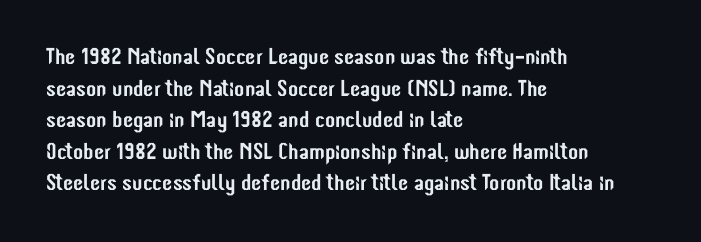
Q: Is the text italic (slanted)? A: No, it is upright.
Q: Is the text underlined? A: No.
Q: How is the paragraph aligned? A: Left-aligned.
Q: Is the spacing between letters normal or unusually wide? A: Normal.
Q: Is the spacing between lines tight, normal or loose? A: Normal.
